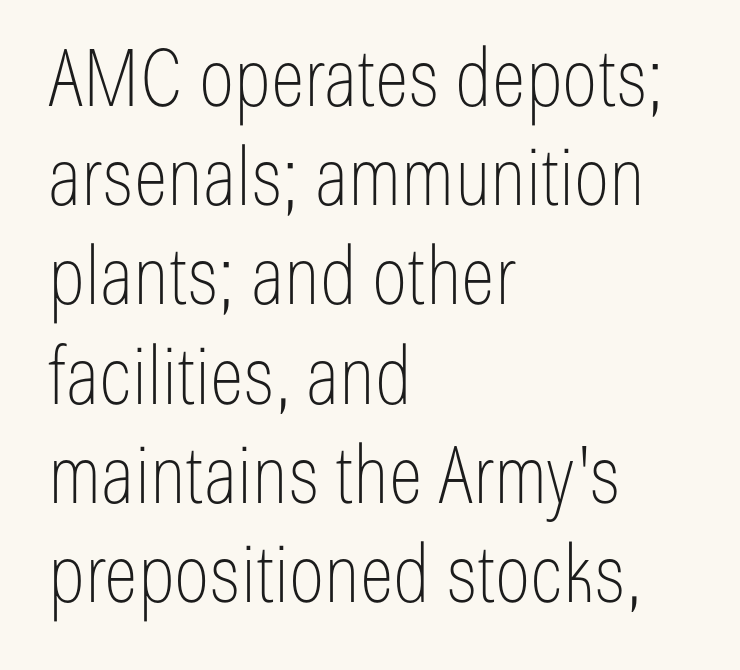
Q: Is the text bold? A: No.
Q: Is the text italic (slanted)? A: No, it is upright.
Q: Is the typeface a serif or a sans-serif typeface? A: Sans-serif.
Q: Is the text underlined? A: No.
Q: How is the paragraph aligned? A: Left-aligned.
Q: Is the spacing between letters normal or unusually wide? A: Normal.
Q: Width (condensed, normal, or wide)? A: Condensed.
Q: Stroke contrast? A: Low.
Q: x-height? A: Medium.
Q: Monospaced? A: No.
